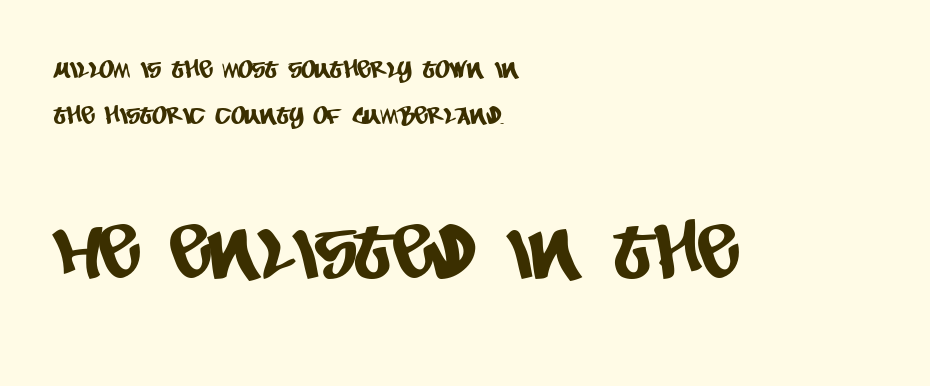
The image shows 76 px condensed sans-serif type; set left-aligned, line spacing 1.83x, normal letter spacing, not underlined; the second (bottom) block is 3.04x larger; low stroke contrast and a large x-height.
